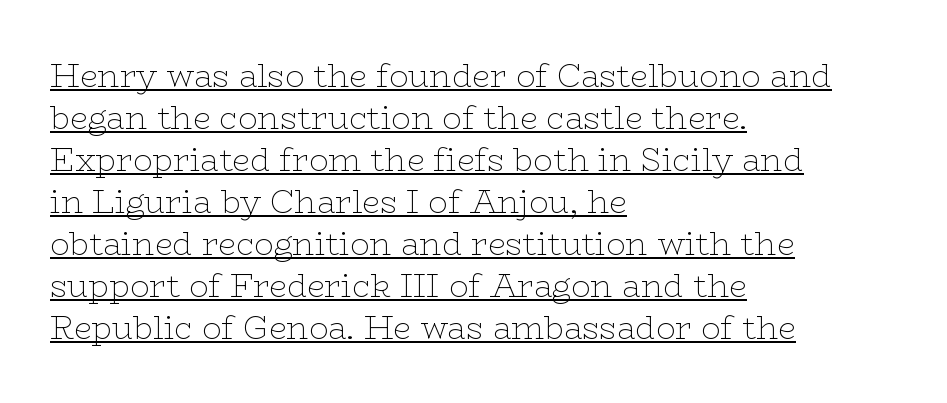
A typesetter would call this proportional, since set widths differ per character. The tracking reads as untouched default to a designer's eye. Classification — serif. The font sits on the lighter half of the weight spectrum, regular included. A continuous stroke trails under the words, as in a hyperlink. The line-height multiplier appears to be the usual default.
